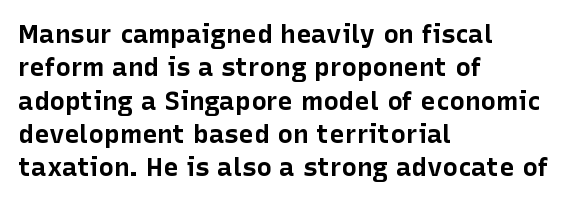
The image shows 26 px bold type, upright; set left-aligned, normal line spacing (1.28x), normal letter spacing, not underlined.
